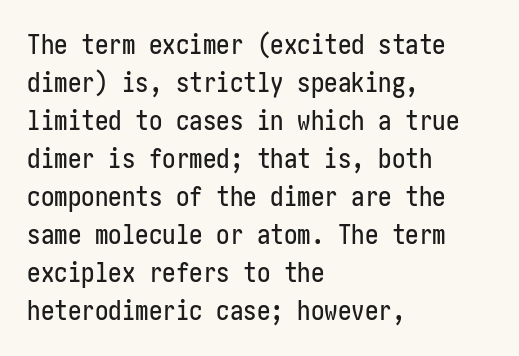
Every stem runs plumb, perpendicular to the baseline. No extra tracking has been applied to these lines. Students, observe: this is what conventionally led text looks like. The rendering anchors every line to the left-hand side. Just letters on the line, the space beneath them empty.
